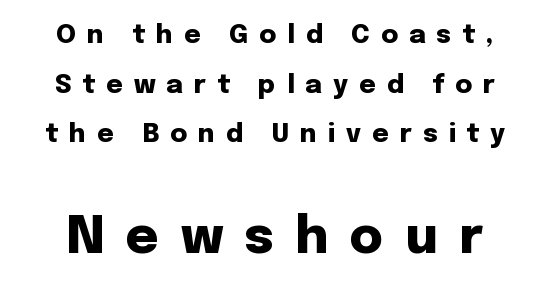
Stroke thickness is high; the sample reads as a true bold. Serif or sans? Sans — the stroke terminals are bare. You could fit nearly another row in the gap between these rows. The type is letterspaced generously, with wide tracking.
